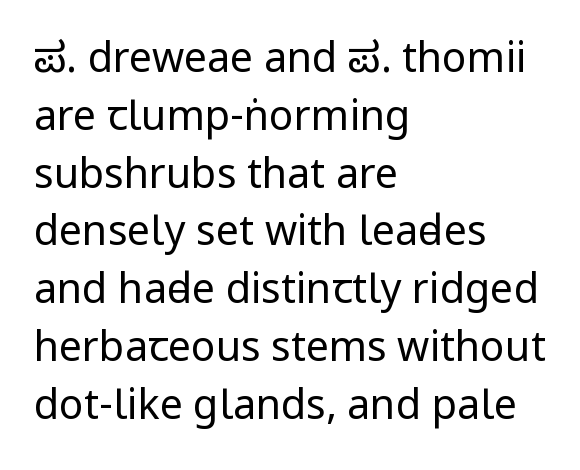
{"serif": "no", "italic": "no", "bold": "no", "weight": "regular", "width": "condensed", "stroke_contrast": "low", "x_height": "large", "monospaced": "no", "underline": "no", "align": "left", "line_spacing": "normal", "line_spacing_ratio": 1.41, "letter_spacing": "normal", "letter_spacing_em": 0.0, "glyph_px": 41}
